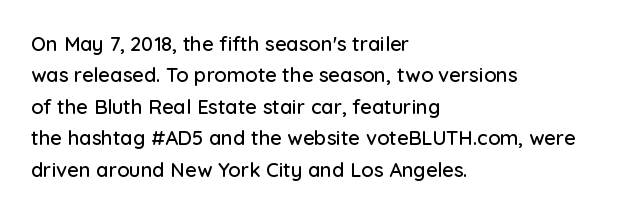
The image shows 20 px text type, upright; set left-aligned, normal line spacing (1.57x), normal letter spacing, not underlined.
